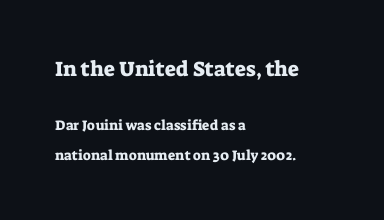
Which chunk is bigger? The first one — the top block dwarfs the bottom. Reading down the block, your eye returns to a fixed left position each line. The leading is generous, giving the passage an open texture. What stands out about the letter spacing? Nothing — it is the standard amount. The baseline area is clear. This is the regular roman posture of the typeface.
